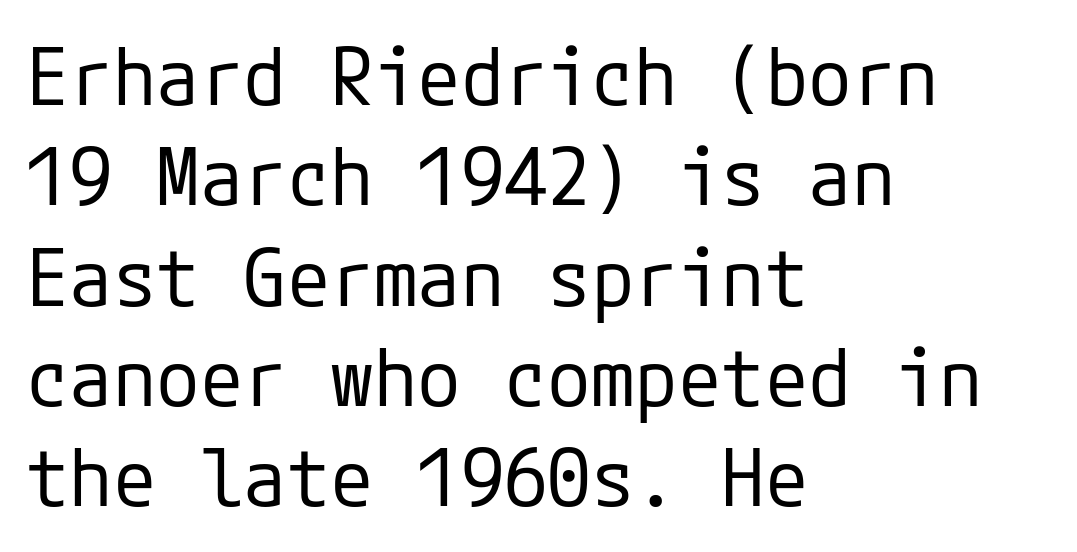
Q: Is the text bold? A: No.
Q: Is the text italic (slanted)? A: No, it is upright.
Q: Is the typeface a serif or a sans-serif typeface? A: Sans-serif.
Q: Is the text underlined? A: No.
Q: How is the paragraph aligned? A: Left-aligned.
Q: Is the spacing between letters normal or unusually wide? A: Normal.
Q: Is the spacing between lines tight, normal or loose? A: Normal.
Q: Width (condensed, normal, or wide)? A: Normal.
Q: Stroke contrast? A: Low.
Q: x-height? A: Medium.
